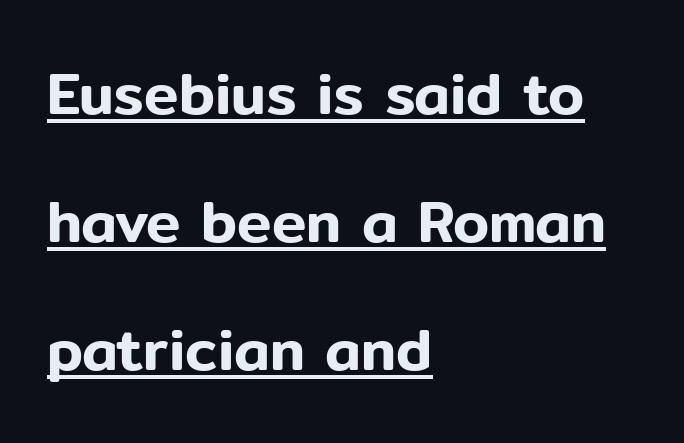
The image shows 58 px sans-serif type, upright; set left-aligned, loose line spacing (2.21x), normal letter spacing, underlined; low stroke contrast and a medium x-height.
